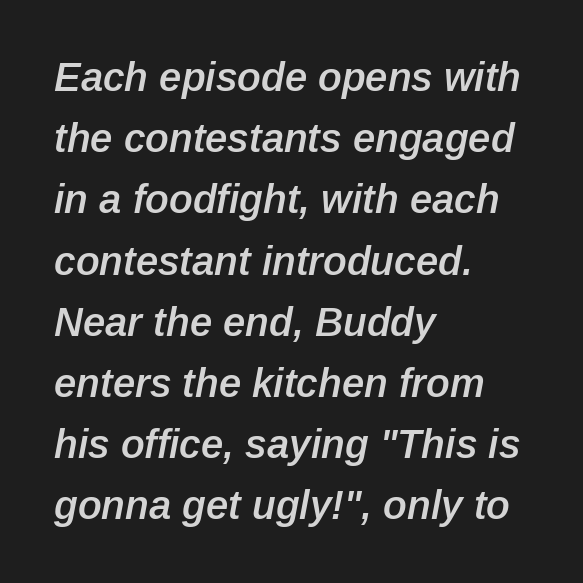
The image shows 40 px semibold type, italic (leaning right); set left-aligned, normal line spacing (1.53x), normal letter spacing, not underlined; low stroke contrast and a medium x-height.
